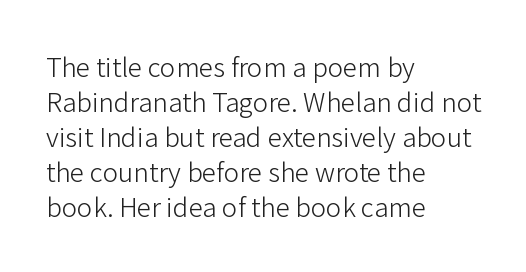
Q: Is the text bold? A: No.
Q: Is the text italic (slanted)? A: No, it is upright.
Q: Is the text underlined? A: No.
Q: How is the paragraph aligned? A: Left-aligned.
Q: Is the spacing between letters normal or unusually wide? A: Normal.
Q: Is the spacing between lines tight, normal or loose? A: Normal.
